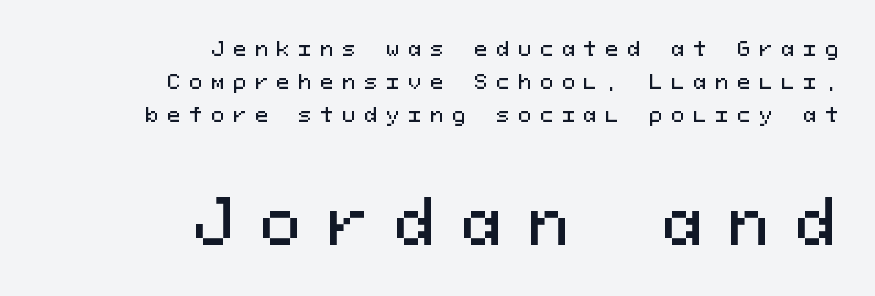
{"serif": "no", "italic": "no", "width": "normal", "stroke_contrast": "medium", "x_height": "medium", "monospaced": "yes", "underline": "no", "align": "right", "line_spacing": "normal", "line_spacing_ratio": 1.66, "letter_spacing": "wide", "letter_spacing_em": 0.43, "larger_block": "second", "size_ratio": 3.05, "glyph_px": 61}
